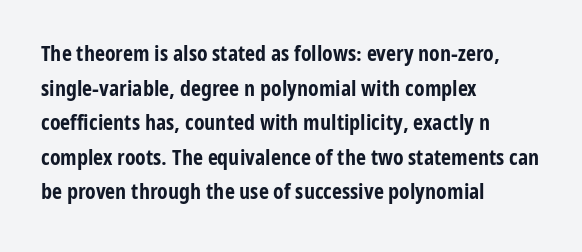
This sample uses an upright cut, with every glyph sitting square on the baseline. Whoever set this chose a conventional vertical rhythm. Students, note that the glyphs here touch the page at normal intervals. Strokes here are thick enough to call this a true bold.
